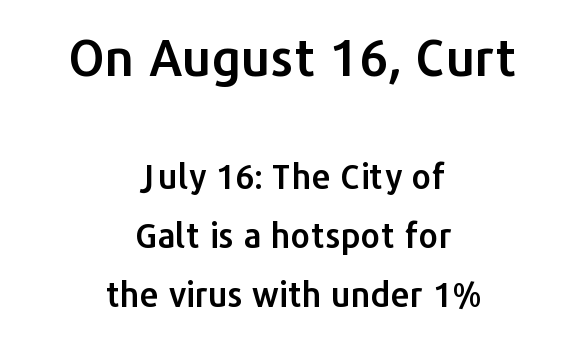
{"serif": "no", "italic": "no", "width": "normal", "stroke_contrast": "low", "x_height": "medium", "monospaced": "no", "underline": "no", "align": "center", "line_spacing_ratio": 1.74, "letter_spacing": "normal", "letter_spacing_em": 0.0, "larger_block": "first", "size_ratio": 1.5, "glyph_px": 51}
